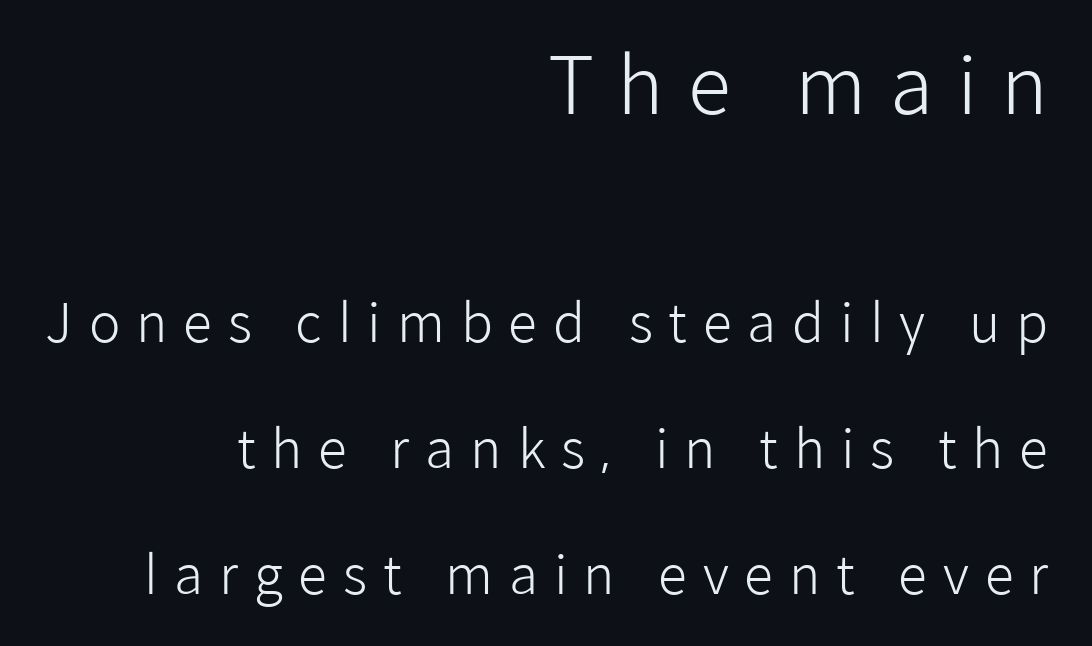
You could only call the tracking loose — the letters float apart. Compared with typical paragraphs, the rows here are farther apart. The weight would be labelled regular, book, light, or lighter still. The text block is weighted toward the right margin, trailing off unevenly leftward. Characters remain perfectly vertical along every line. These two chunks differ in scale, with the top chunk taking the larger measure.
